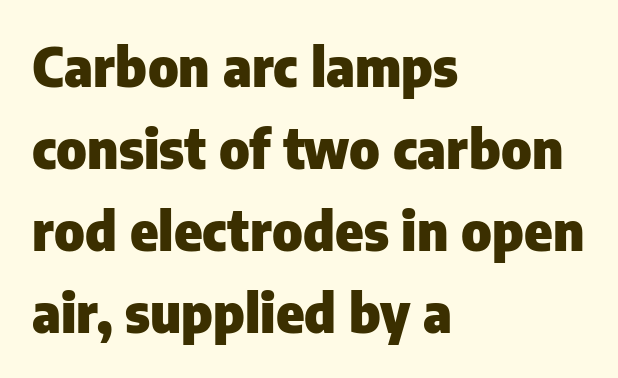
The image shows 53 px heavy sans-serif type, upright; set left-aligned, normal line spacing (1.55x), normal letter spacing, not underlined; low stroke contrast and a medium x-height.
